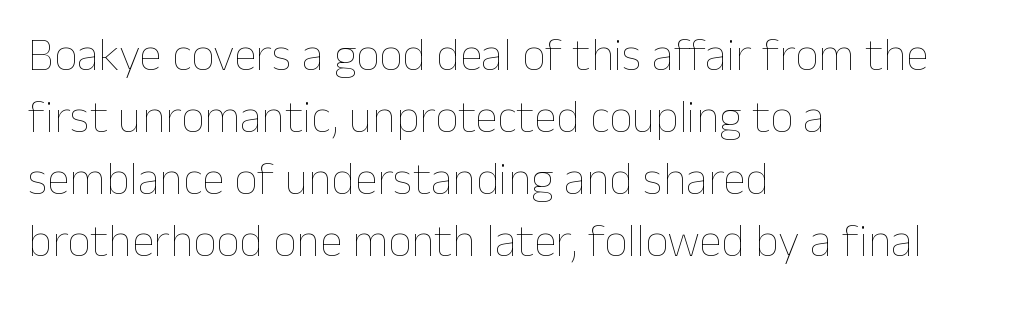
Weight: regular or lighter. Rows of type keep a routine distance in the vertical direction. A typesetter would call this proportional, since set widths differ per character. Students, note that the glyphs here touch the page at normal intervals.
